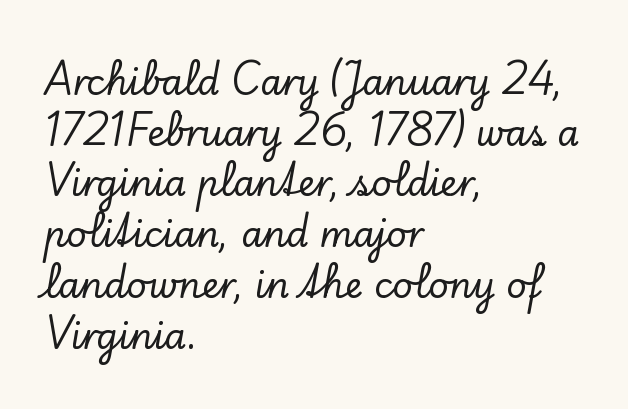
{"serif": "yes", "width": "normal", "stroke_contrast": "low", "x_height": "small", "monospaced": "no", "underline": "no", "align": "left", "line_spacing": "normal", "line_spacing_ratio": 1.45, "letter_spacing": "normal", "letter_spacing_em": 0.0, "glyph_px": 35}
